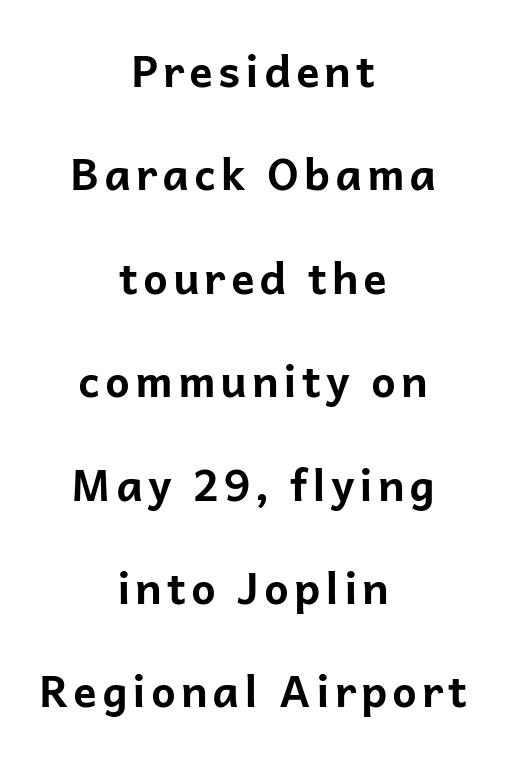
{"serif": "no", "italic": "no", "bold": "yes", "weight": "bold", "width": "normal", "stroke_contrast": "low", "x_height": "medium", "monospaced": "no", "underline": "no", "align": "center", "line_spacing": "loose", "line_spacing_ratio": 2.35, "glyph_px": 44}
